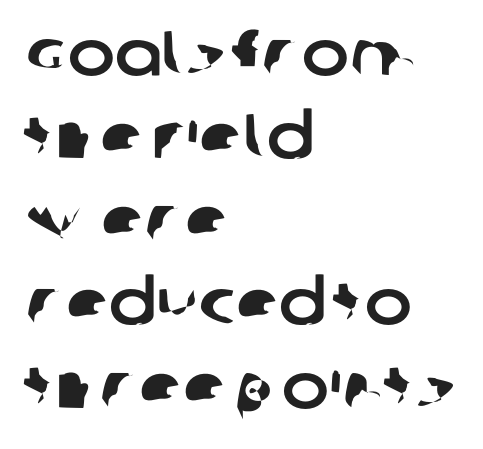
The image shows 63 px sans-serif type; set left-aligned, normal line spacing (1.32x), normal letter spacing, not underlined; low stroke contrast and a large x-height.
